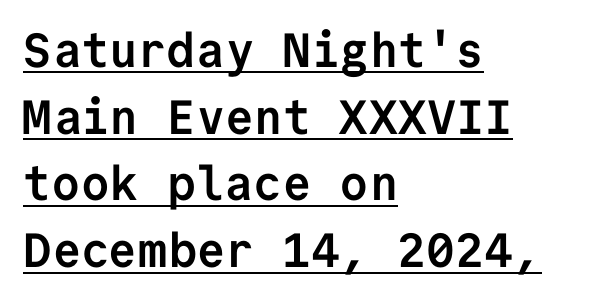
The image shows 48 px semibold sans-serif type, upright, monospaced; set left-aligned, normal line spacing (1.39x), normal letter spacing, underlined; low stroke contrast and a medium x-height.
